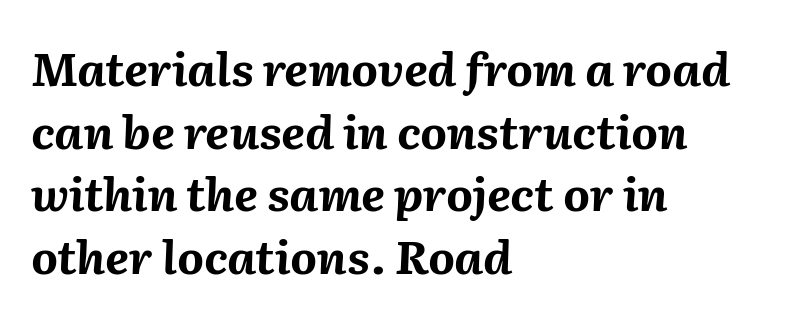
{"italic": "yes", "lean": "right", "slant_degrees": 2, "bold": "yes", "weight": "bold", "width": "normal", "stroke_contrast": "medium", "x_height": "medium", "monospaced": "no", "underline": "no", "align": "left", "line_spacing": "normal", "line_spacing_ratio": 1.36, "letter_spacing": "normal", "letter_spacing_em": 0.0, "glyph_px": 46}
